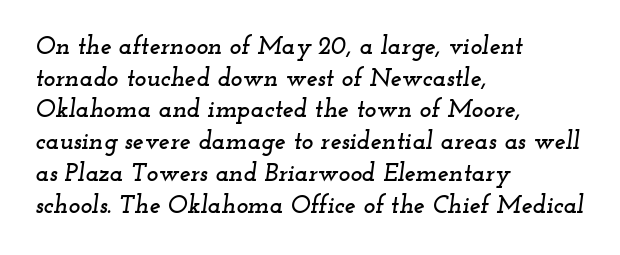
Beneath every word, the page is bare. The letters are slanted; this is an italic face. You could call the tracking neutral — neither tight nor loose. Regular leading. If you drew a ruler down the left edge, every line would touch it.
